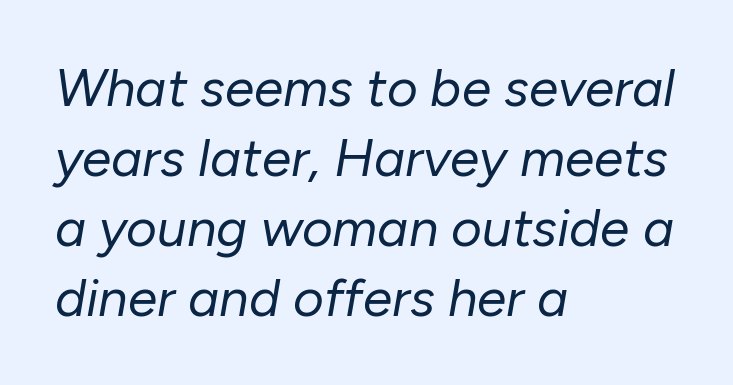
The image shows 53 px regular-weight type, italic (leaning right); set left-aligned, normal line spacing (1.32x), normal letter spacing, not underlined; low stroke contrast and a medium x-height.
